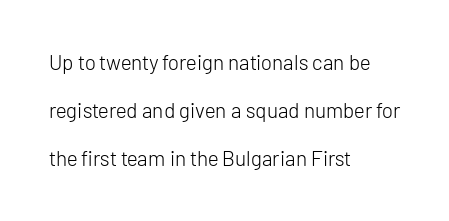
The image shows 21 px text type, upright; set left-aligned, loose line spacing (2.29x), normal letter spacing, not underlined.
